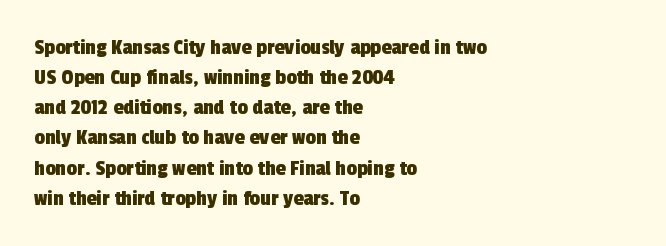
Interline gaps are of average width in this sample. Underlining? Definitely not there. Short note: letters normally spaced. Where is the straight margin? On the left.
